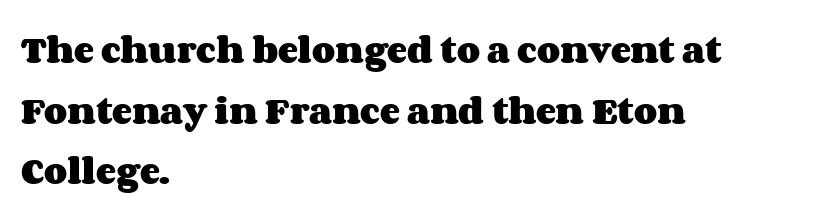
The passage shown is not underscored anywhere. Character widths vary here, with narrow letters taking less room than wide ones. Nothing unusual about the tracking: characters are spaced as the font intends. Tall strokes in this sample are plumb rather than angled.
